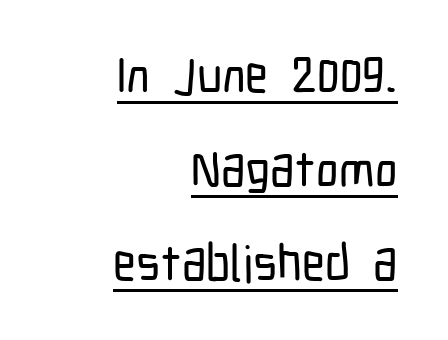
The image shows 50 px condensed sans-serif type, upright; set right-aligned, line spacing 1.88x, normal letter spacing, underlined; low stroke contrast and a medium x-height.
